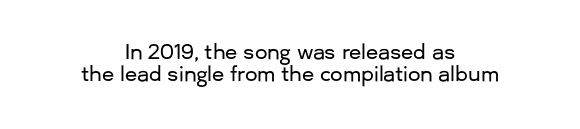
The image shows 20 px text type, upright; set centered, tight line spacing (1.11x), normal letter spacing, not underlined.
